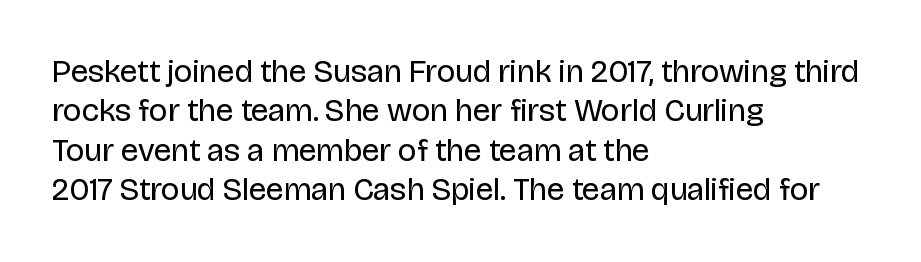
The image shows 32 px regular-weight sans-serif type, upright; set left-aligned, line spacing 1.23x, normal letter spacing, not underlined; low stroke contrast and a large x-height.
